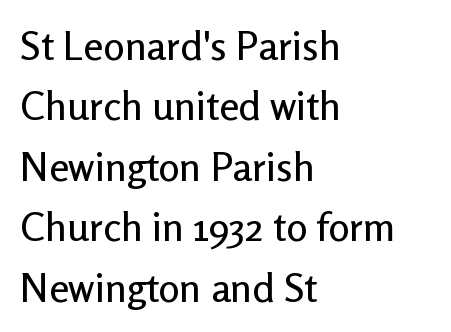
Q: Is the text italic (slanted)? A: No, it is upright.
Q: Is the typeface a serif or a sans-serif typeface? A: Sans-serif.
Q: Is the text underlined? A: No.
Q: How is the paragraph aligned? A: Left-aligned.
Q: Is the spacing between letters normal or unusually wide? A: Normal.
Q: Is the spacing between lines tight, normal or loose? A: Normal.
Q: Width (condensed, normal, or wide)? A: Normal.
Q: Stroke contrast? A: Low.
Q: x-height? A: Medium.
Q: Monospaced? A: No.
